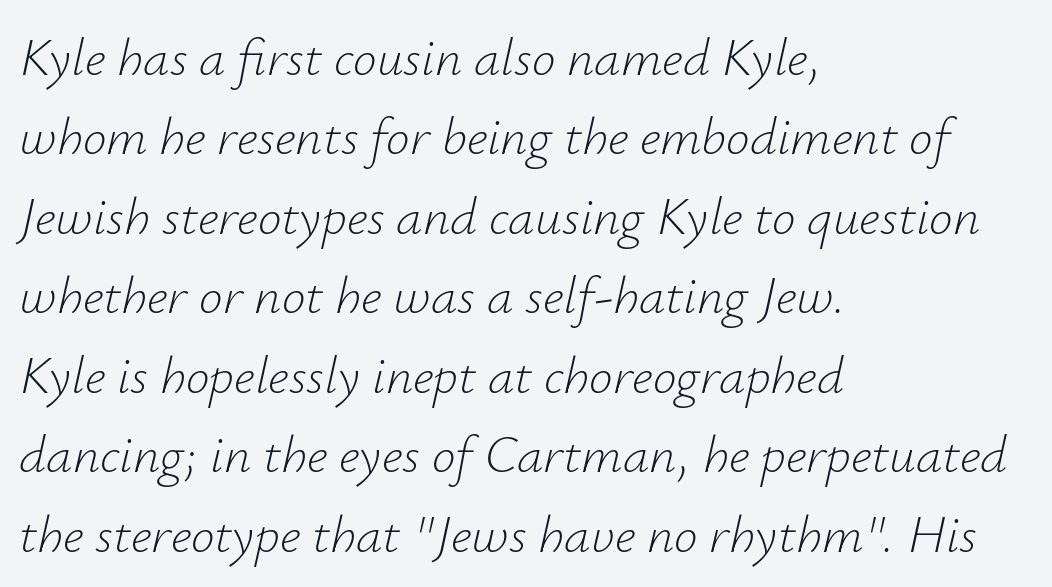
Q: Is the text bold? A: No.
Q: Is the text italic (slanted)? A: Yes, it leans right by about 12 degrees.
Q: Is the text underlined? A: No.
Q: How is the paragraph aligned? A: Left-aligned.
Q: Is the spacing between letters normal or unusually wide? A: Normal.
Q: Is the spacing between lines tight, normal or loose? A: Normal.
Q: Width (condensed, normal, or wide)? A: Normal.
Q: Stroke contrast? A: Low.
Q: x-height? A: Small.
Q: Monospaced? A: No.
